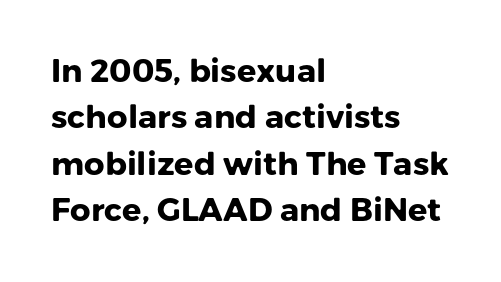
{"serif": "no", "italic": "no", "bold": "yes", "weight": "heavy", "width": "normal", "stroke_contrast": "low", "x_height": "medium", "monospaced": "no", "underline": "no", "align": "left", "line_spacing": "normal", "line_spacing_ratio": 1.45, "letter_spacing": "normal", "letter_spacing_em": 0.0, "glyph_px": 32}
